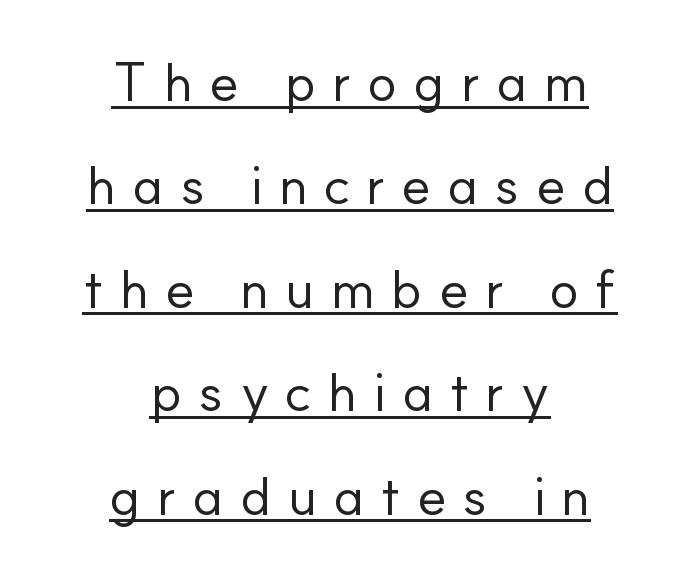
Has an underline been added? It has. The tracking reads as deliberately expanded to a designer's eye. Short and long lines alike share a common midpoint. Typographically, this falls in the sans-serif category.
